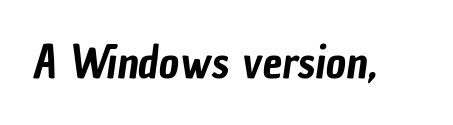
{"serif": "no", "width": "condensed", "stroke_contrast": "low", "x_height": "medium", "monospaced": "no", "underline": "no", "letter_spacing": "normal", "letter_spacing_em": 0.0, "glyph_px": 44}
